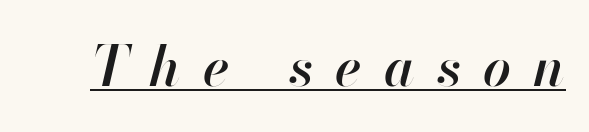
The image shows 55 px semibold type, italic (leaning right); set unusually wide letter spacing (+0.41 em), underlined; high stroke contrast and a small x-height.
